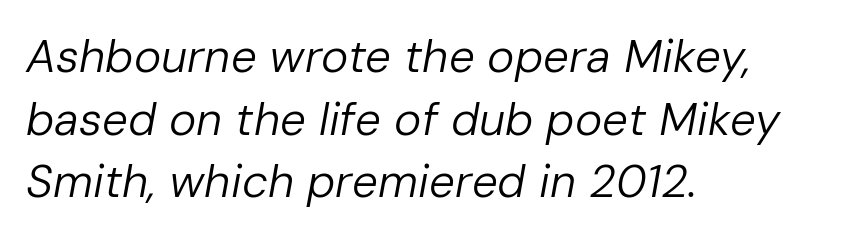
The image shows 46 px regular-weight type, italic (leaning right); set left-aligned, normal line spacing (1.36x), normal letter spacing, not underlined; low stroke contrast and a medium x-height.
